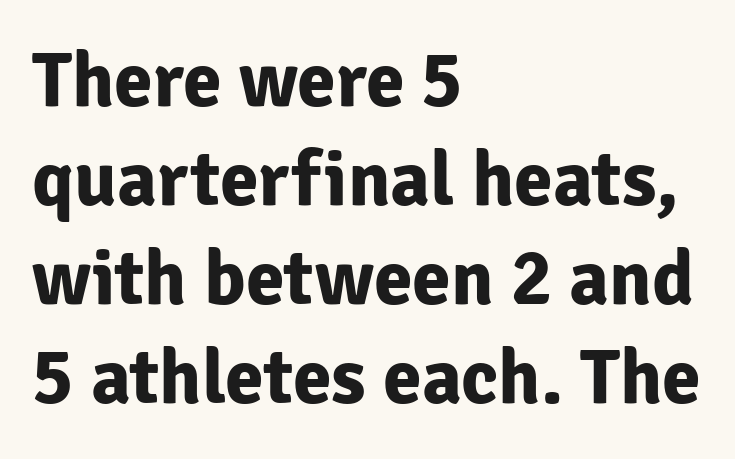
{"serif": "no", "italic": "no", "bold": "yes", "weight": "bold", "width": "normal", "stroke_contrast": "low", "x_height": "medium", "monospaced": "no", "underline": "no", "align": "left", "line_spacing": "normal", "line_spacing_ratio": 1.27, "letter_spacing": "normal", "letter_spacing_em": 0.0, "glyph_px": 78}
